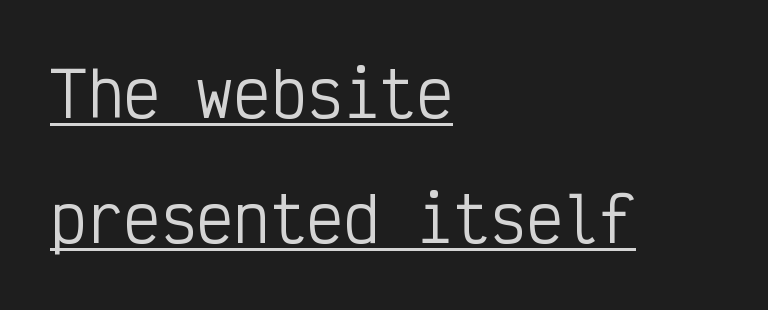
{"serif": "no", "italic": "no", "bold": "no", "weight": "regular", "width": "condensed", "stroke_contrast": "low", "x_height": "medium", "monospaced": "yes", "underline": "yes", "align": "left", "line_spacing": "loose", "line_spacing_ratio": 2.05, "letter_spacing": "normal", "letter_spacing_em": 0.0, "glyph_px": 61}
